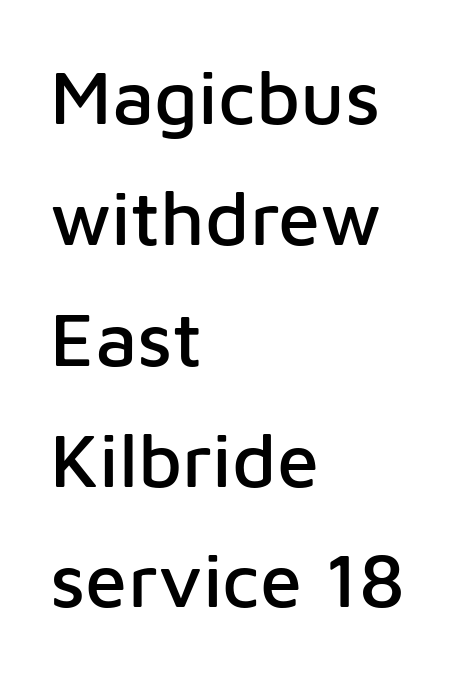
The image shows 76 px sans-serif type, upright; set left-aligned, normal line spacing (1.59x), normal letter spacing, not underlined; low stroke contrast and a medium x-height.
